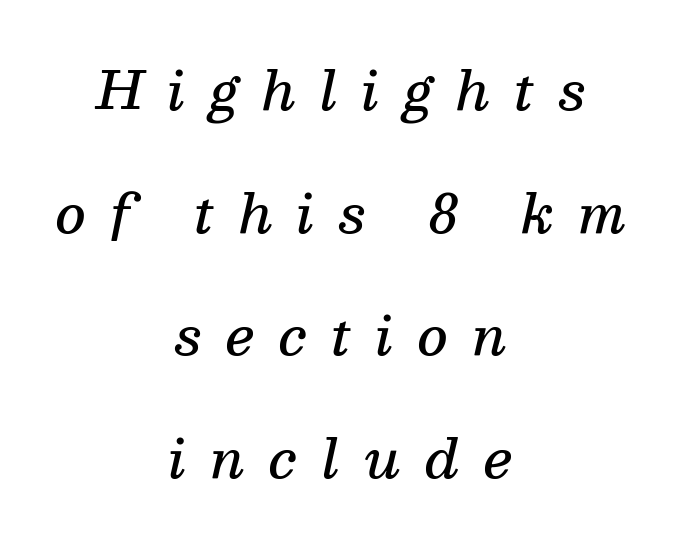
The image shows 52 px semibold serif type, italic (leaning right); set centered, loose line spacing (2.36x), unusually wide letter spacing (+0.47 em), not underlined; medium stroke contrast and a medium x-height.
